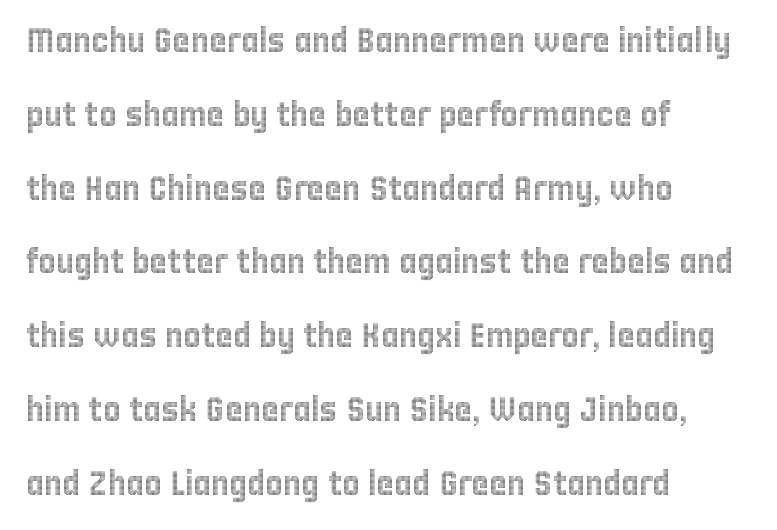
The letters advance in unequal steps, a hallmark of proportional type. Leading is clearly above the norm, producing a sparse column. In CSS terms this would be text-align: left. Only glyphs here, with clear space below each row. You could call the tracking neutral — neither tight nor loose.
